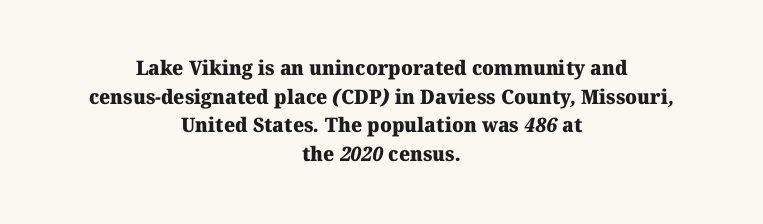
The specimen omits any rule beneath the text block's lines. Tracking value appears to be zero — textbook default spacing. Short and long lines alike share a common midpoint. Heavy-handed strokes throughout: this text is bold.
